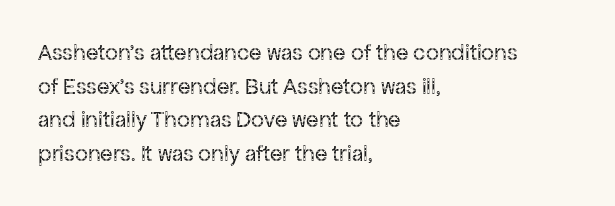
What stands out about the letter spacing? Nothing — it is the standard amount. Type without underlining. You can tell it's not italic because the verticals are truly vertical. Is there much room between lines? A standard amount, neither cramped nor airy.
